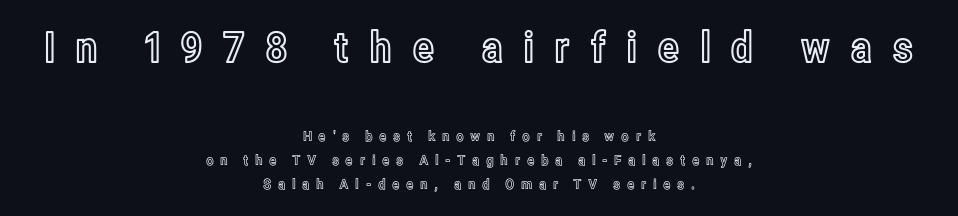
The string is rendered with underlining switched off. A typesetter would call this proportional, since set widths differ per character. Line spacing here is normal. Ordinary non-slanted type is in use.
